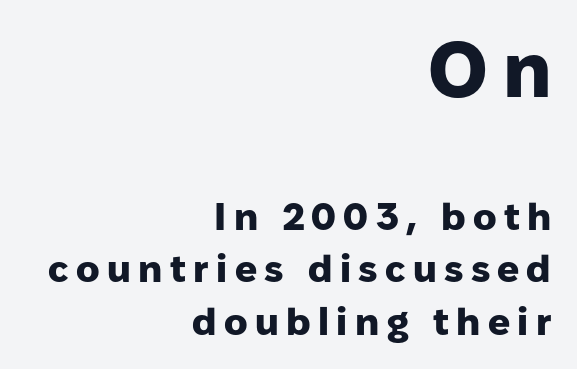
{"serif": "no", "italic": "no", "bold": "yes", "weight": "heavy", "width": "normal", "stroke_contrast": "low", "x_height": "medium", "monospaced": "no", "underline": "no", "align": "right", "line_spacing": "normal", "line_spacing_ratio": 1.35, "larger_block": "first", "size_ratio": 2.0, "glyph_px": 78}
